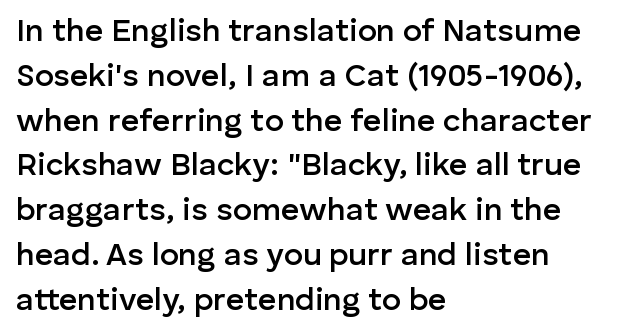
{"serif": "no", "italic": "no", "bold": "semi", "weight": "semibold", "width": "normal", "stroke_contrast": "low", "x_height": "medium", "monospaced": "no", "underline": "no", "align": "left", "line_spacing": "normal", "line_spacing_ratio": 1.4, "letter_spacing": "normal", "letter_spacing_em": 0.0, "glyph_px": 32}
